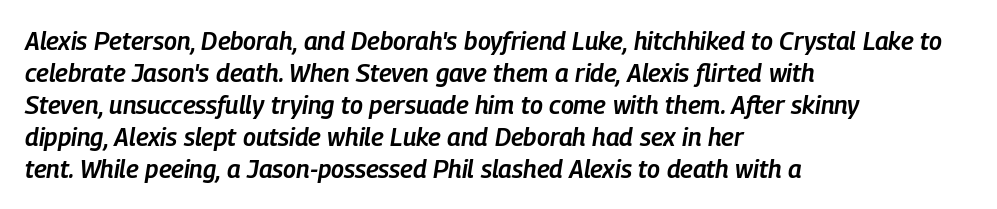
Only glyphs here, with clear space below each row. The characters look somewhat weighty, a semibold short of true bold. Nothing unusual about the tracking: characters are spaced as the font intends. The text carries the slant typical of an italic or oblique font. In terms of leading, this rendering sits right in the middle. Casual observation: everything's shoved over to the left.
